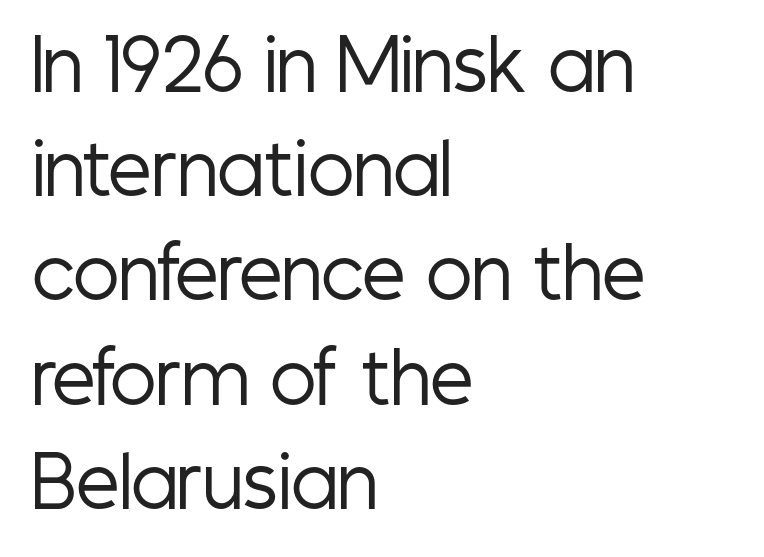
{"serif": "no", "italic": "no", "bold": "no", "weight": "regular", "width": "condensed", "stroke_contrast": "low", "x_height": "medium", "monospaced": "no", "underline": "no", "align": "left", "line_spacing": "normal", "line_spacing_ratio": 1.51, "letter_spacing": "normal", "letter_spacing_em": 0.0, "glyph_px": 69}
